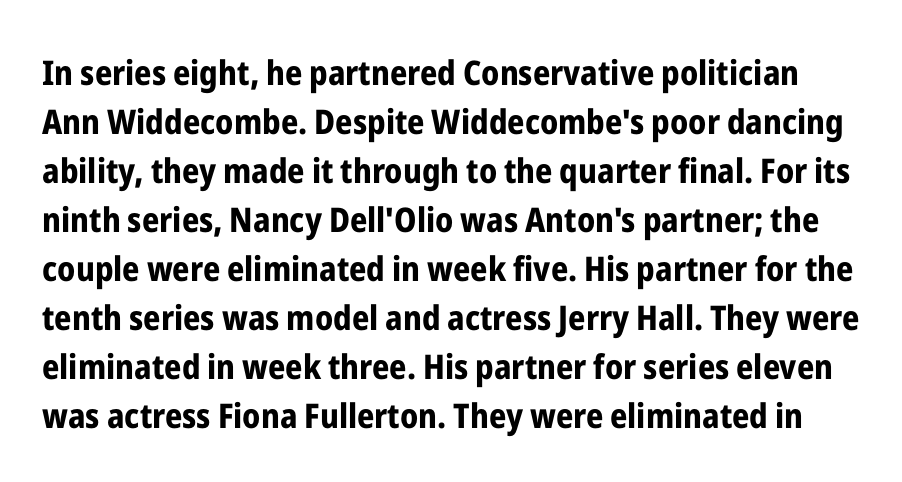
Q: Is the text bold? A: Yes.
Q: Is the text italic (slanted)? A: No, it is upright.
Q: Is the typeface a serif or a sans-serif typeface? A: Sans-serif.
Q: Is the text underlined? A: No.
Q: Is the spacing between letters normal or unusually wide? A: Normal.
Q: Is the spacing between lines tight, normal or loose? A: Normal.
Q: Width (condensed, normal, or wide)? A: Condensed.
Q: Stroke contrast? A: Low.
Q: x-height? A: Medium.
Q: Monospaced? A: No.
